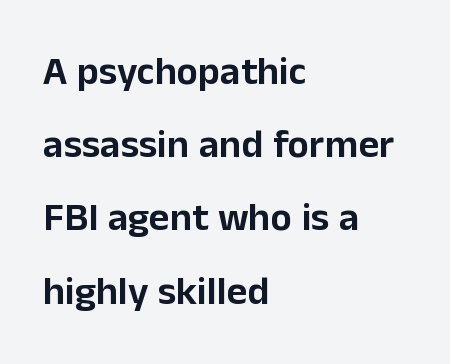
Q: Is the text italic (slanted)? A: No, it is upright.
Q: Is the typeface a serif or a sans-serif typeface? A: Sans-serif.
Q: Is the text underlined? A: No.
Q: How is the paragraph aligned? A: Left-aligned.
Q: Is the spacing between letters normal or unusually wide? A: Normal.
Q: Width (condensed, normal, or wide)? A: Normal.
Q: Stroke contrast? A: Low.
Q: x-height? A: Medium.
Q: Monospaced? A: No.
